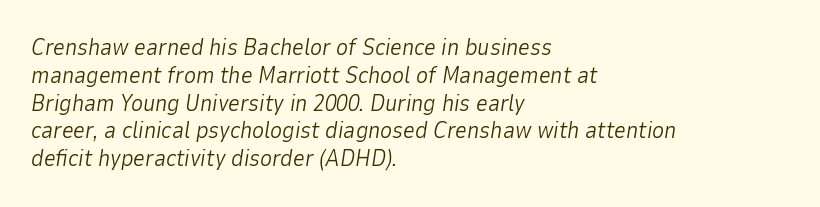
{"italic": "yes", "lean": "right", "slant_degrees": 9, "bold": "no", "underline": "no", "align": "left", "line_spacing_ratio": 1.21, "letter_spacing": "normal", "letter_spacing_em": 0.0, "glyph_px": 23}
